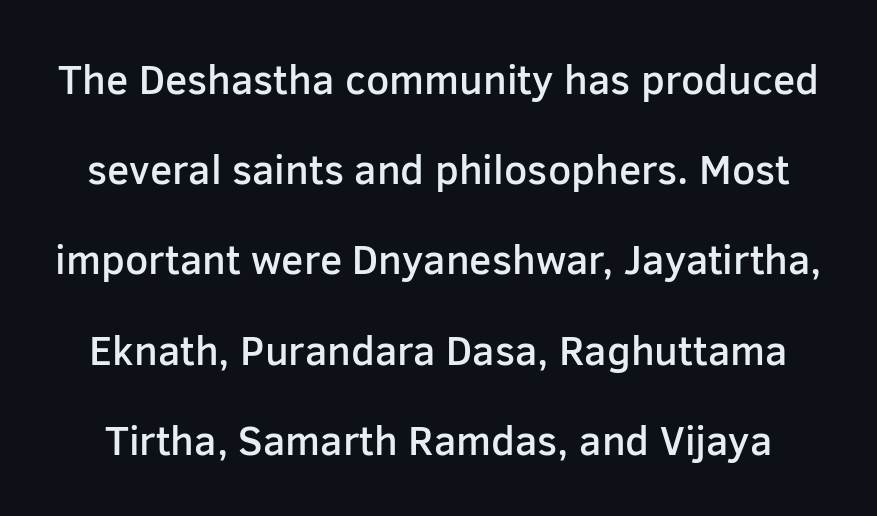
Inter-character spacing is left at the font's built-in metrics. Plain, unruled lines of type. Reading down the column, the eye jumps a long way to each next line. Stroke thickness is moderately raised; the sample reads as semibold.
